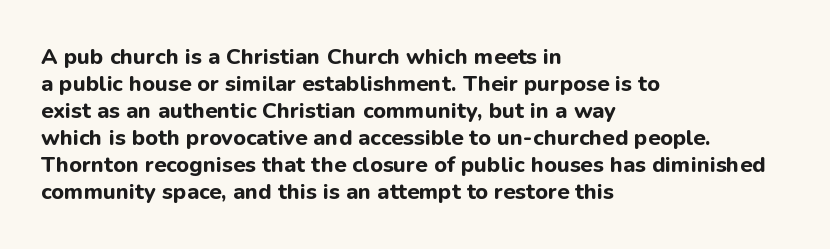
The image shows 22 px bold type, upright; set left-aligned, line spacing 1.23x, normal letter spacing, not underlined.
